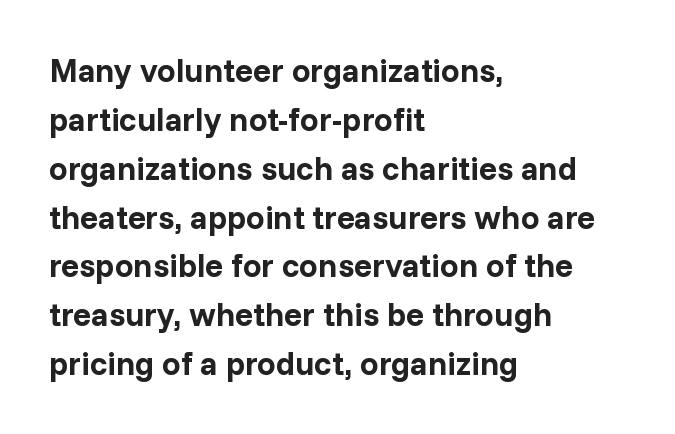
Just letters on the line, the space beneath them empty. Font category for this specimen: sans-serif. Proportional: the letters do not fall into vertical columns. Does extra space separate the letters? No, they use regular spacing. How would I describe the line gaps? Plain and ordinary.
